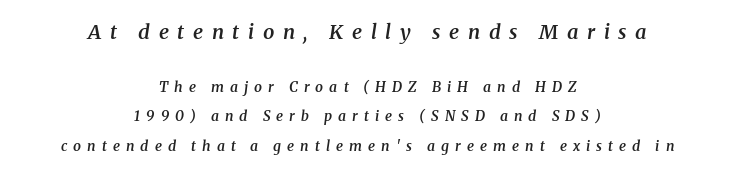
{"italic": "yes", "lean": "right", "slant_degrees": 8, "bold": "semi", "underline": "no", "align": "center", "line_spacing": "loose", "line_spacing_ratio": 2.13, "letter_spacing": "wide", "letter_spacing_em": 0.43, "larger_block": "first", "size_ratio": 1.43, "glyph_px": 20}
